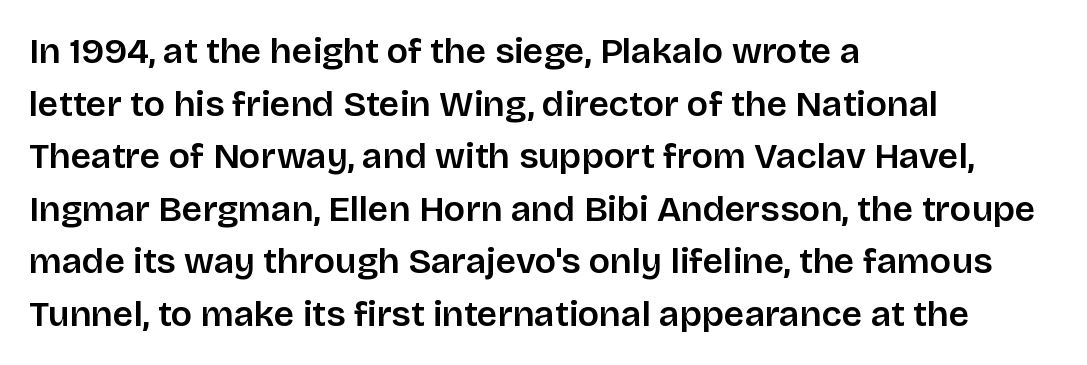
The letters stand upright; this is a roman face. The rendering anchors every line to the left-hand side. You can tell from the bare stems that sans-serif type was used. Characters follow at the spacing the type designer built in. The face used here is proportionally spaced, like ordinary book or web type.
